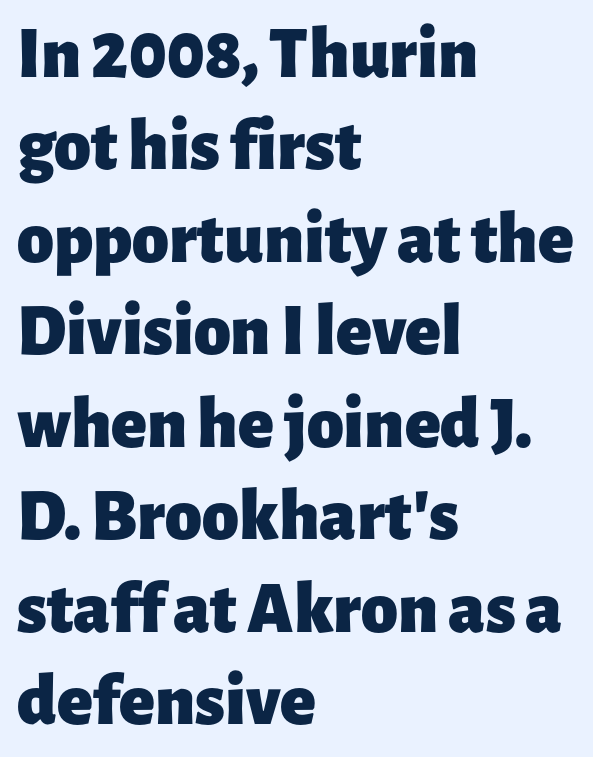
{"serif": "no", "italic": "no", "bold": "yes", "weight": "heavy", "width": "normal", "stroke_contrast": "low", "x_height": "medium", "monospaced": "no", "underline": "no", "align": "left", "line_spacing": "normal", "line_spacing_ratio": 1.25, "letter_spacing": "normal", "letter_spacing_em": 0.0, "glyph_px": 74}
